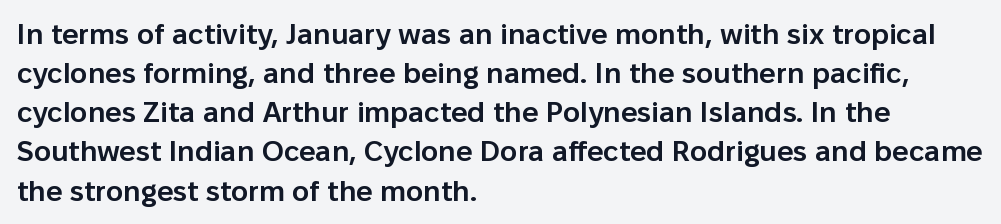
{"serif": "no", "italic": "no", "bold": "semi", "weight": "semibold", "width": "normal", "stroke_contrast": "low", "x_height": "medium", "monospaced": "no", "underline": "no", "align": "left", "line_spacing": "normal", "line_spacing_ratio": 1.35, "letter_spacing": "normal", "letter_spacing_em": 0.0, "glyph_px": 29}
